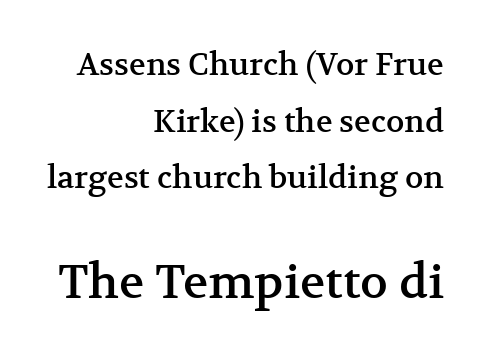
Q: Is the text italic (slanted)? A: No, it is upright.
Q: Is the typeface a serif or a sans-serif typeface? A: Serif.
Q: Is the text underlined? A: No.
Q: How is the paragraph aligned? A: Right-aligned.
Q: Is the spacing between letters normal or unusually wide? A: Normal.
Q: Which block of text is set in a larger size, the first (top) or the second (bottom)? A: The second (bottom) one.
Q: Width (condensed, normal, or wide)? A: Normal.
Q: Stroke contrast? A: Medium.
Q: x-height? A: Medium.
Q: Monospaced? A: No.
